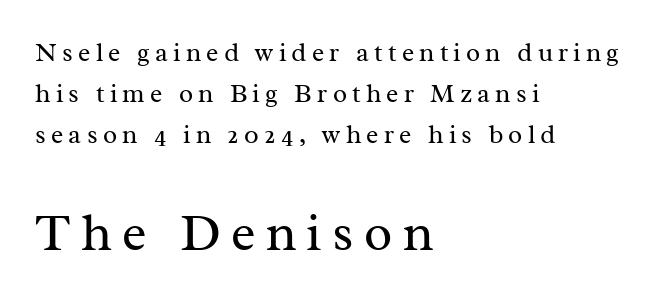
The image shows 52 px regular-weight serif type, upright; set left-aligned, normal line spacing (1.57x), unusually wide letter spacing (+0.2 em), not underlined; the second (bottom) block is 2.0x larger; medium stroke contrast and a medium x-height.
